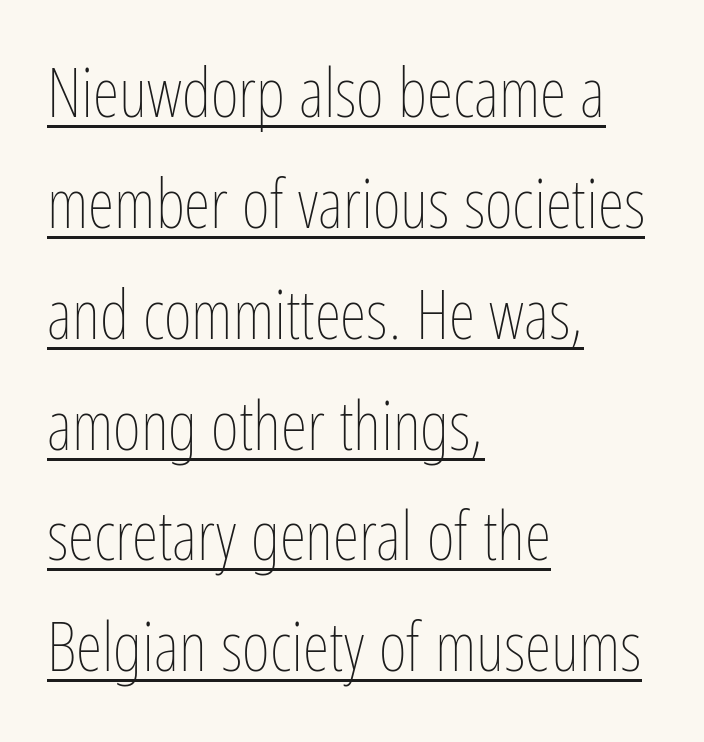
Q: Is the text bold? A: No.
Q: Is the text italic (slanted)? A: No, it is upright.
Q: Is the text underlined? A: Yes.
Q: How is the paragraph aligned? A: Left-aligned.
Q: Is the spacing between letters normal or unusually wide? A: Normal.
Q: Is the spacing between lines tight, normal or loose? A: Normal.
Q: Width (condensed, normal, or wide)? A: Condensed.
Q: Stroke contrast? A: Low.
Q: x-height? A: Medium.
Q: Monospaced? A: No.
